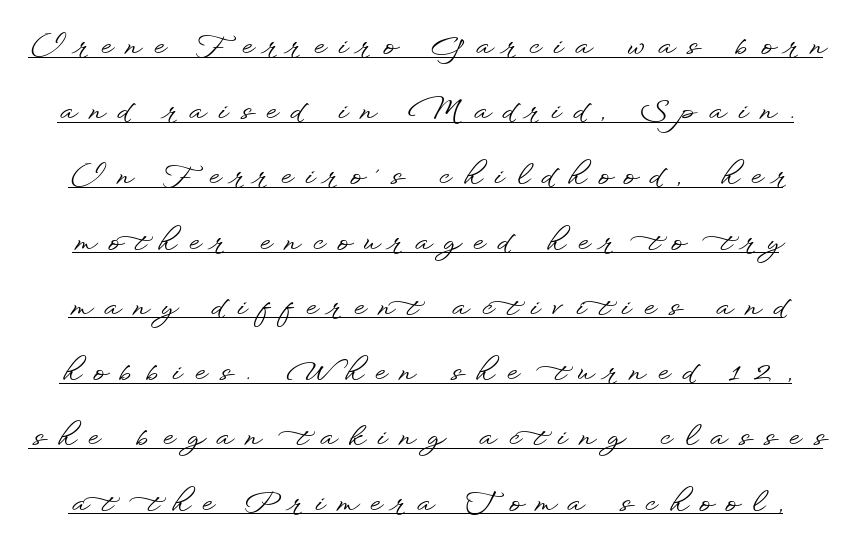
{"serif": "no", "width": "wide", "stroke_contrast": "low", "x_height": "small", "monospaced": "no", "underline": "yes", "line_spacing": "loose", "line_spacing_ratio": 2.33, "letter_spacing": "wide", "letter_spacing_em": 0.47, "glyph_px": 28}
